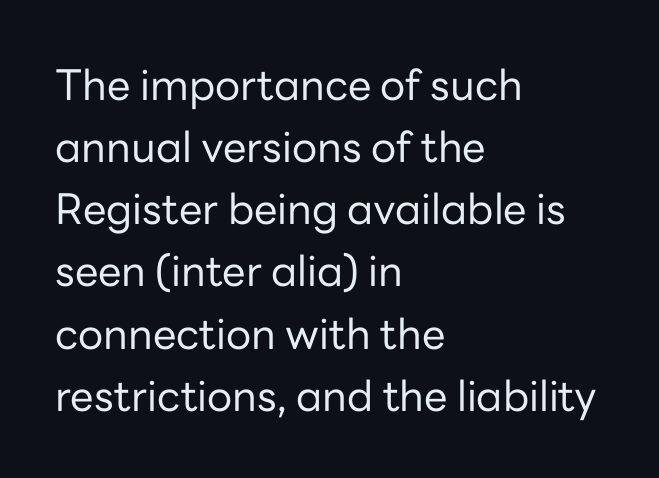
Weight class: somewhere from thin through regular. Observe the absence of serifs on each vertical stroke in this sample. The passage is arranged the way most books set body copy — flush left. The passage shown is not underscored anywhere. Honestly, the row spacing looks completely unremarkable. The letters stand straight up with perfectly vertical stems.
